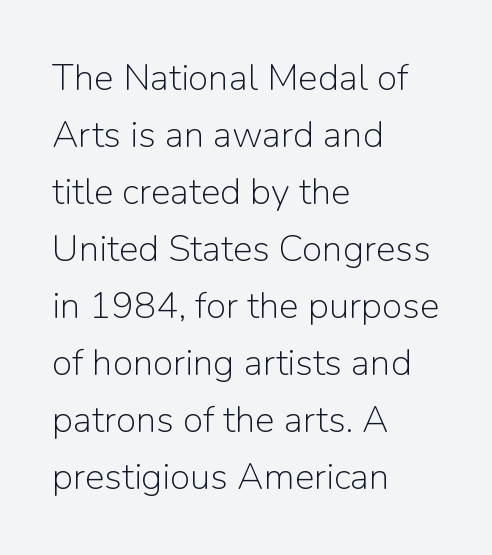
The lines in this sample share a left origin and differ only in where they stop. Default kerning and tracking; the words read as compact shapes. The font's upright variant was chosen for this text. The cut favours lightness, reaching ordinary text weight at its darkest.
